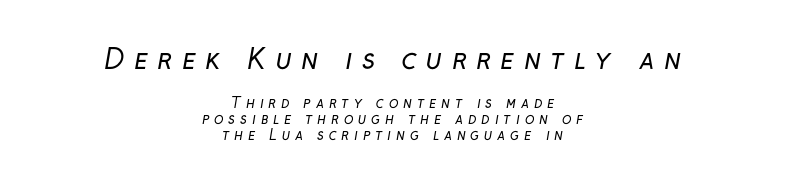
{"bold": "no", "underline": "no", "align": "center", "line_spacing": "tight", "line_spacing_ratio": 1.13, "letter_spacing": "wide", "letter_spacing_em": 0.35, "larger_block": "first", "size_ratio": 1.93, "glyph_px": 27}
